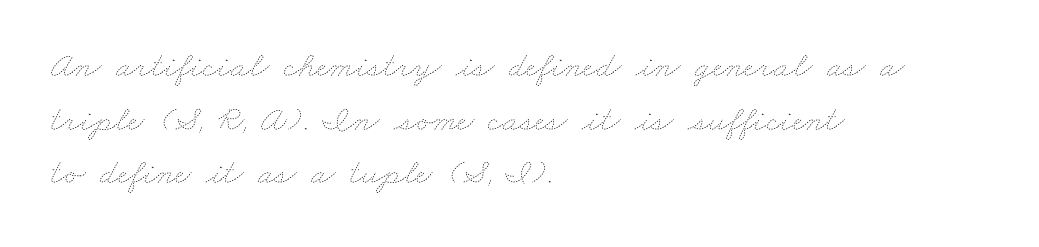
Q: Is the text bold? A: No.
Q: Is the text underlined? A: No.
Q: How is the paragraph aligned? A: Left-aligned.
Q: Is the spacing between letters normal or unusually wide? A: Normal.
Q: Is the spacing between lines tight, normal or loose? A: Normal.
Q: Width (condensed, normal, or wide)? A: Wide.
Q: Stroke contrast? A: Low.
Q: x-height? A: Small.
Q: Monospaced? A: No.
